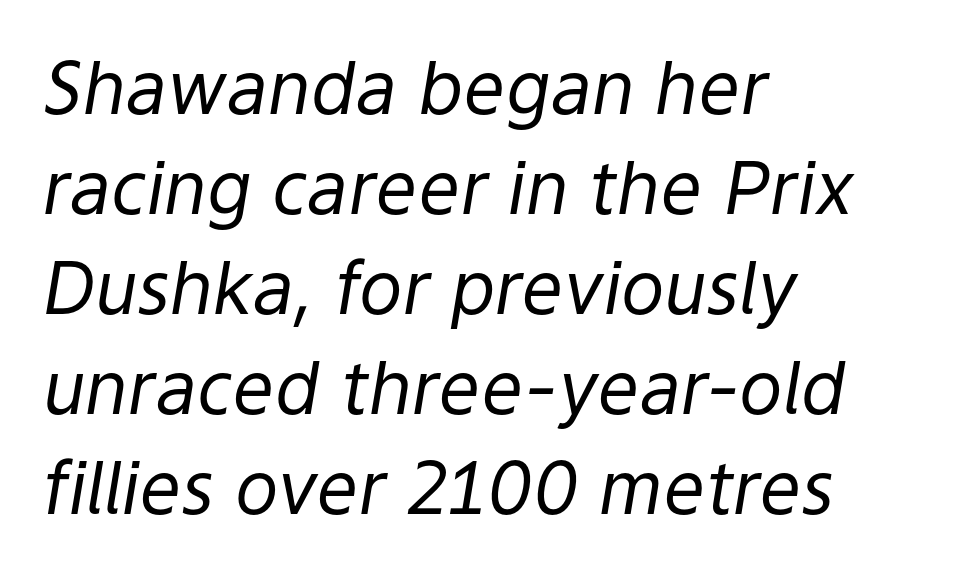
The typography opts for an oblique posture over an upright one. Horizontally, the lines are justified to the leading edge only. How would I describe the line gaps? Plain and ordinary. These lines keep a tight, regular rhythm from letter to letter.
